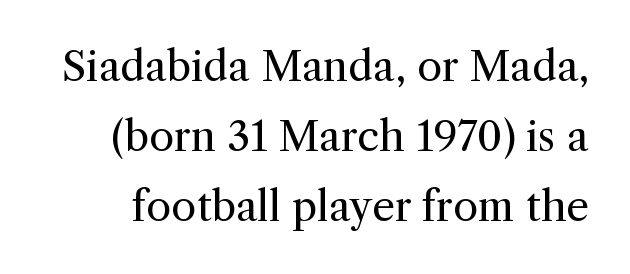
The image shows 41 px regular-weight serif type, upright; set line spacing 1.71x, normal letter spacing, not underlined; a medium x-height.
